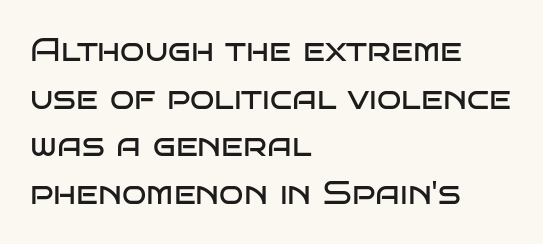
The image shows 32 px regular-weight, wide sans-serif type, upright; set left-aligned, normal line spacing (1.49x), normal letter spacing, not underlined; low stroke contrast and a large x-height.
